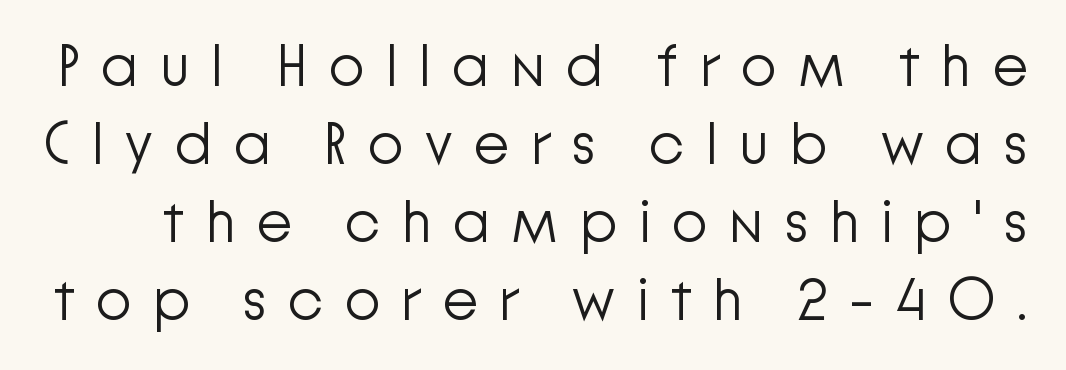
Q: Is the text bold? A: No.
Q: Is the text italic (slanted)? A: No, it is upright.
Q: Is the typeface a serif or a sans-serif typeface? A: Sans-serif.
Q: Is the text underlined? A: No.
Q: Is the spacing between letters normal or unusually wide? A: Unusually wide.
Q: Is the spacing between lines tight, normal or loose? A: Normal.
Q: Width (condensed, normal, or wide)? A: Normal.
Q: Stroke contrast? A: Low.
Q: x-height? A: Medium.
Q: Monospaced? A: No.
